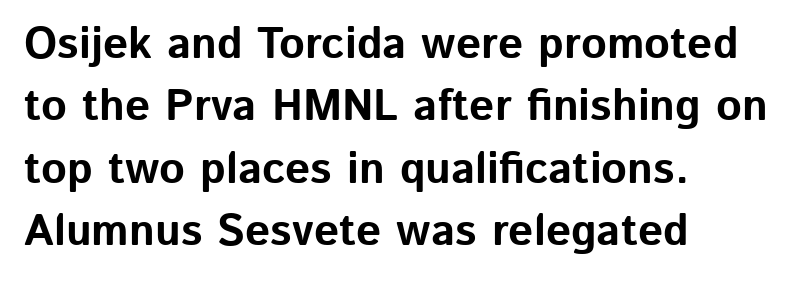
A typesetter would call this zero additional tracking. This sample has the flowing, uneven cadence of proportional lettering. The space directly below the letters is spotless. Is the type bold? Yes — the strokes are clearly thick and heavy.
